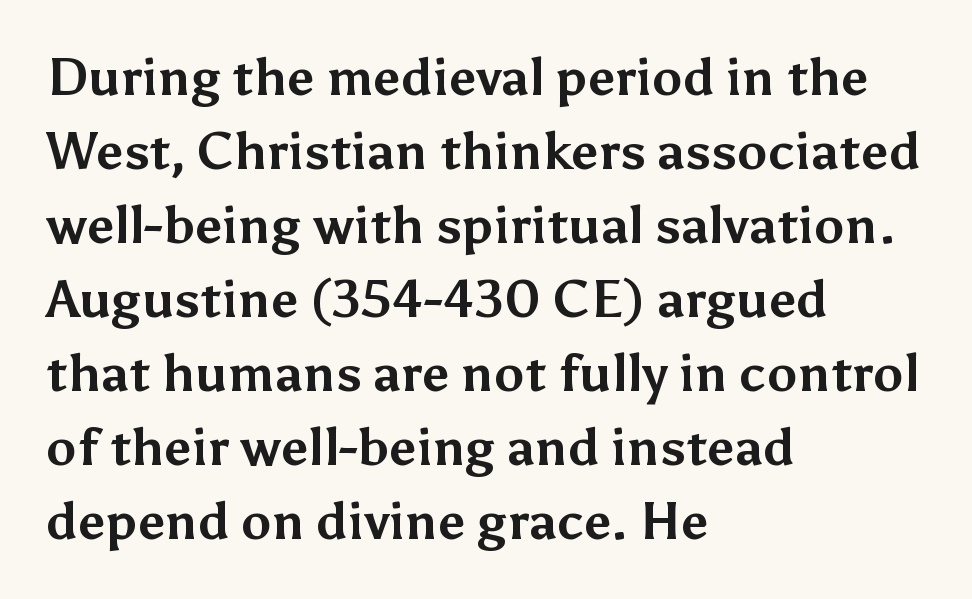
The image shows 51 px bold sans-serif type, upright; set left-aligned, normal line spacing (1.45x), normal letter spacing, not underlined; medium stroke contrast and a medium x-height.
